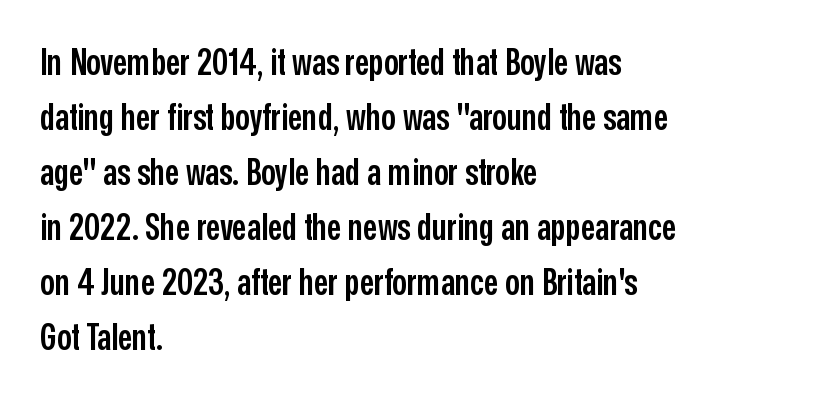
Q: Is the text bold? A: Semi-bold.
Q: Is the text italic (slanted)? A: No, it is upright.
Q: Is the typeface a serif or a sans-serif typeface? A: Sans-serif.
Q: Is the text underlined? A: No.
Q: How is the paragraph aligned? A: Left-aligned.
Q: Is the spacing between letters normal or unusually wide? A: Normal.
Q: Is the spacing between lines tight, normal or loose? A: Normal.
Q: Width (condensed, normal, or wide)? A: Condensed.
Q: Stroke contrast? A: Low.
Q: x-height? A: Medium.
Q: Monospaced? A: No.
